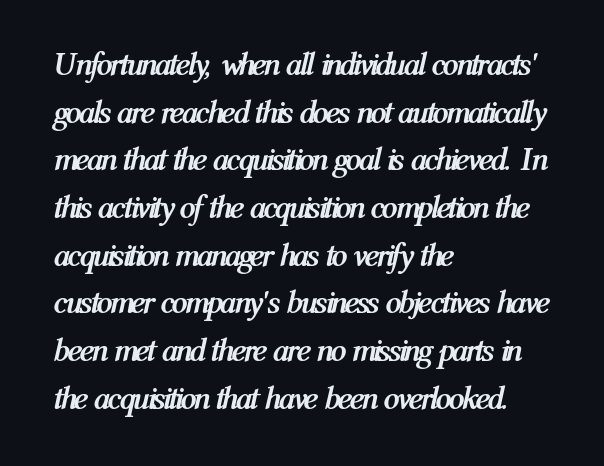
This sample has the flowing, uneven cadence of proportional lettering. Letter spacing: default. Chunky letters — that's bold for sure. Characters are canted at an angle relative to the baseline's perpendicular. Beneath every word, the page is bare.
